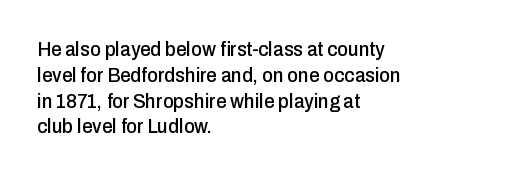
Q: Is the text italic (slanted)? A: No, it is upright.
Q: Is the text underlined? A: No.
Q: How is the paragraph aligned? A: Left-aligned.
Q: Is the spacing between letters normal or unusually wide? A: Normal.
